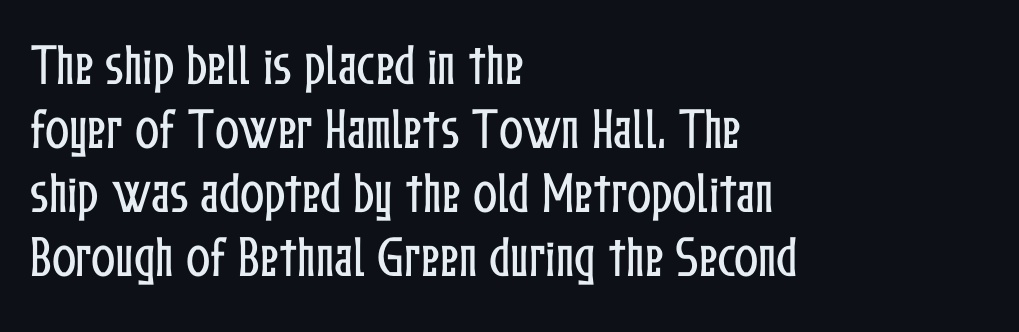
Q: Is the text italic (slanted)? A: No, it is upright.
Q: Is the text underlined? A: No.
Q: How is the paragraph aligned? A: Left-aligned.
Q: Is the spacing between letters normal or unusually wide? A: Normal.
Q: Is the spacing between lines tight, normal or loose? A: Normal.
Q: Width (condensed, normal, or wide)? A: Condensed.
Q: Stroke contrast? A: Low.
Q: x-height? A: Medium.
Q: Monospaced? A: No.
